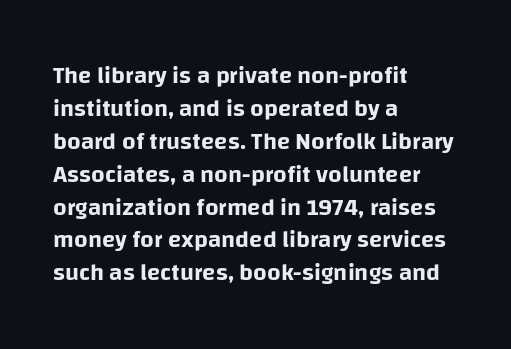
{"italic": "no", "underline": "no", "align": "left", "line_spacing": "normal", "line_spacing_ratio": 1.37, "letter_spacing": "normal", "letter_spacing_em": 0.0, "glyph_px": 24}
